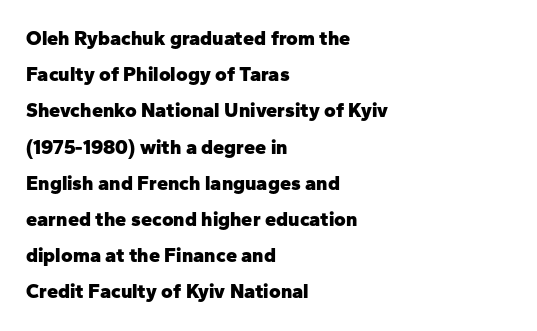
Strokes here are thick enough to call this a true bold. The passage shown is not underscored anywhere. Visually the block forms a straight wall on the left and a jagged coastline on the right. Ascenders rise straight up at ninety degrees.
